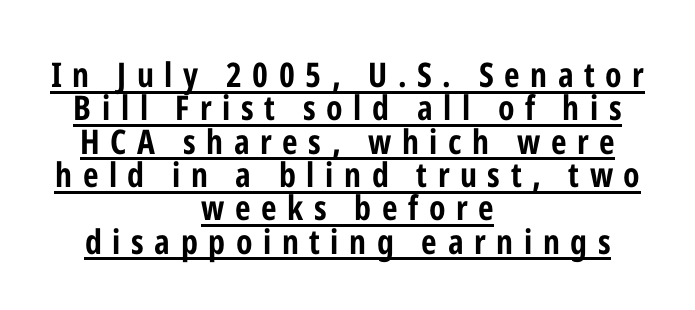
{"serif": "no", "italic": "no", "bold": "yes", "weight": "bold", "width": "condensed", "stroke_contrast": "low", "x_height": "medium", "monospaced": "no", "underline": "yes", "align": "center", "line_spacing": "tight", "line_spacing_ratio": 0.98, "letter_spacing": "wide", "letter_spacing_em": 0.31, "glyph_px": 34}
